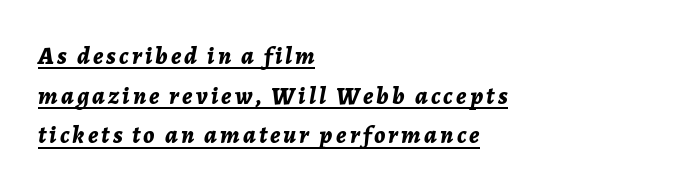
{"italic": "yes", "lean": "right", "slant_degrees": 7, "bold": "yes", "underline": "yes", "align": "left", "line_spacing": "normal", "line_spacing_ratio": 1.59, "glyph_px": 25}
